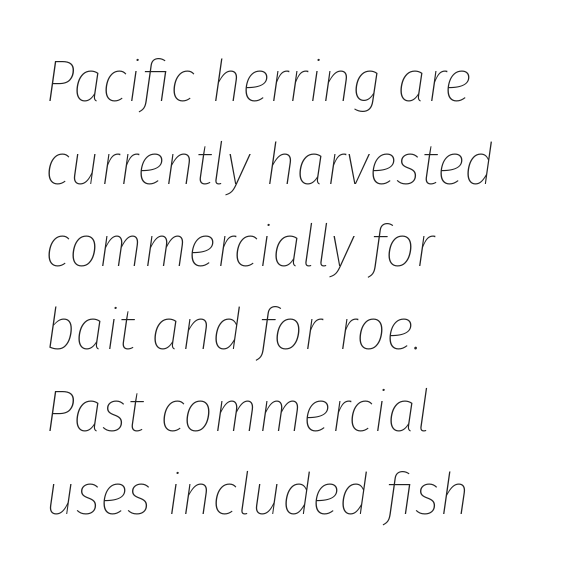
Style check: oblique. Think of a printed novel: that variable character pitch is what you see here. Nothing heavy about these letters — not bold at all. Letter spacing: default. The rendering anchors every line to the left-hand side.
